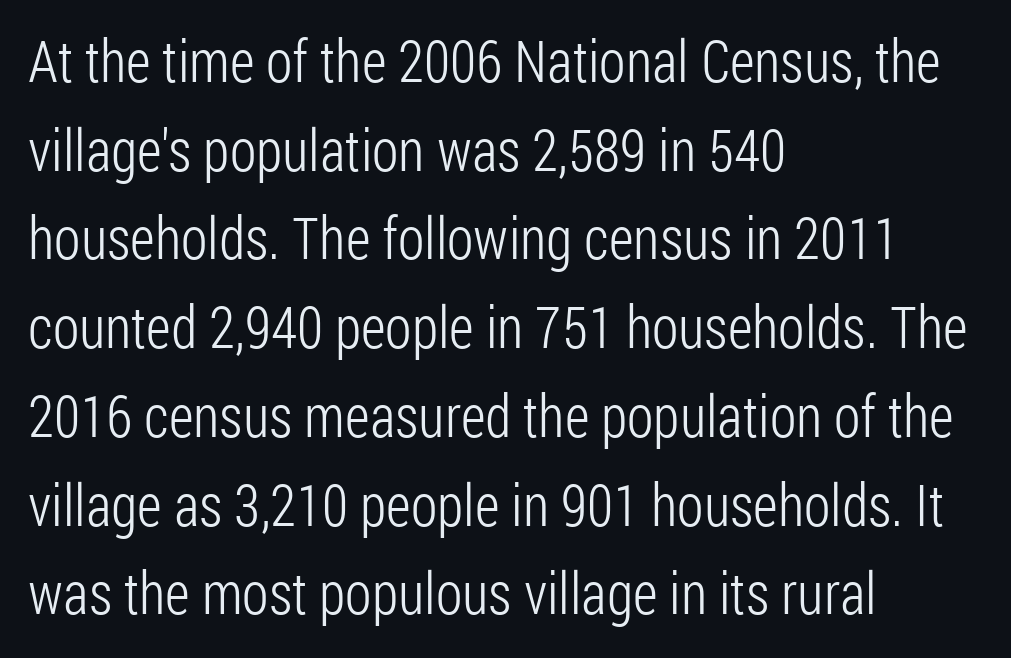
{"serif": "no", "italic": "no", "bold": "no", "weight": "light", "width": "condensed", "stroke_contrast": "low", "x_height": "medium", "monospaced": "no", "underline": "no", "align": "left", "line_spacing": "normal", "line_spacing_ratio": 1.53, "letter_spacing": "normal", "letter_spacing_em": 0.0, "glyph_px": 58}
